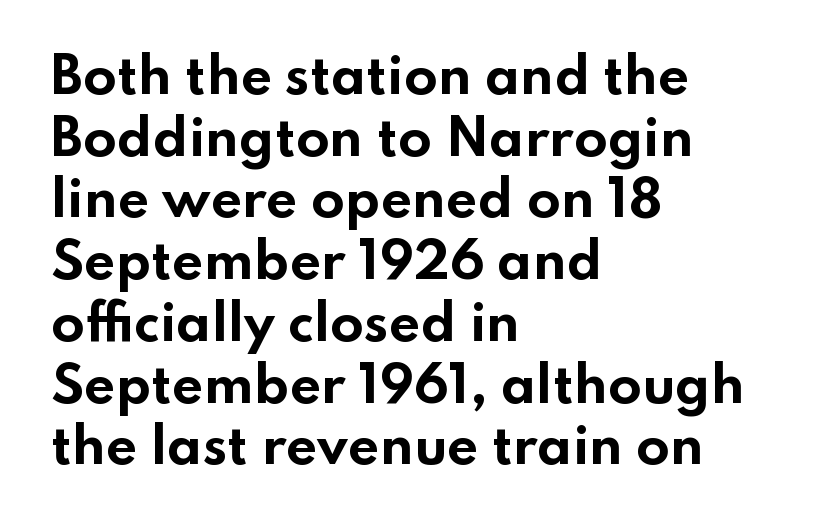
Characters follow at the spacing the type designer built in. Does the lettering tilt? It doesn't — this is upright. Note the varied advance widths — an 'i' is clearly narrower than an 'm'. The type family on display is of the sans-serif kind. What weight is shown? A full bold with thick strokes.
